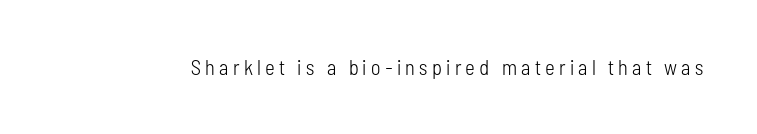
The image shows 21 px text type, upright; set unusually wide letter spacing (+0.2 em), not underlined.
